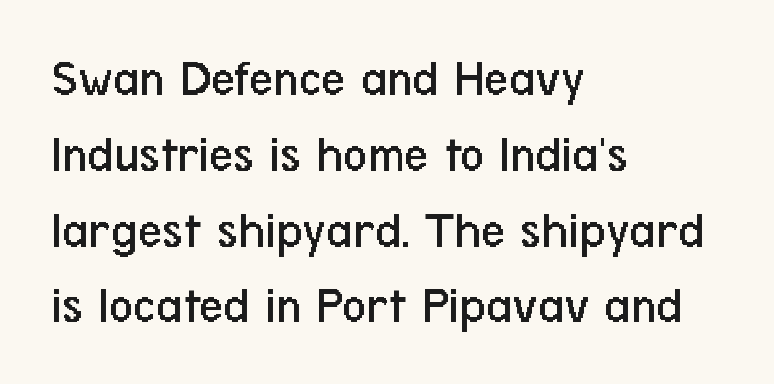
{"serif": "no", "italic": "no", "bold": "no", "weight": "regular", "width": "condensed", "stroke_contrast": "low", "x_height": "medium", "monospaced": "no", "underline": "no", "align": "left", "line_spacing": "normal", "line_spacing_ratio": 1.43, "letter_spacing": "normal", "letter_spacing_em": 0.0, "glyph_px": 53}
